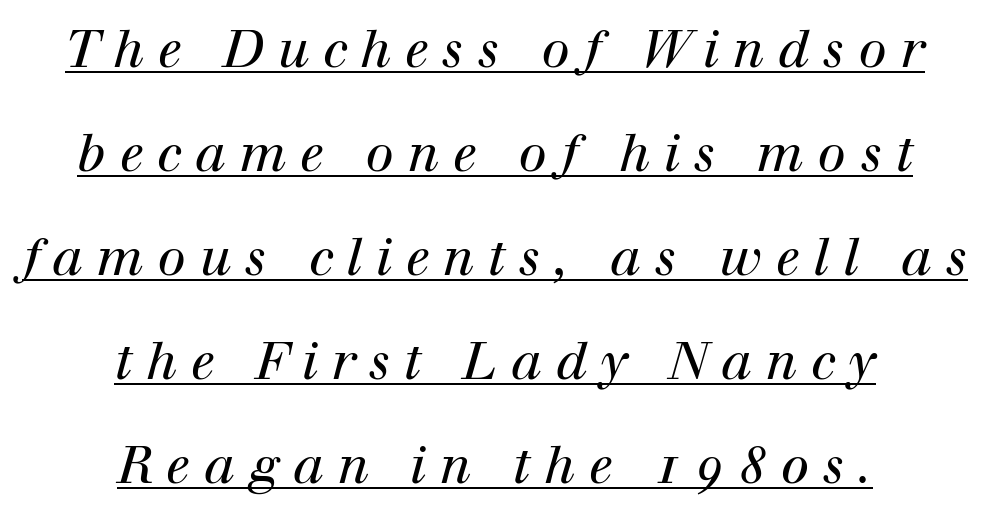
Q: Is the text bold? A: No.
Q: Is the text italic (slanted)? A: Yes, it leans right by about 12 degrees.
Q: Is the typeface a serif or a sans-serif typeface? A: Serif.
Q: Is the text underlined? A: Yes.
Q: How is the paragraph aligned? A: Centered.
Q: Is the spacing between letters normal or unusually wide? A: Unusually wide.
Q: Is the spacing between lines tight, normal or loose? A: Loose.
Q: Width (condensed, normal, or wide)? A: Normal.
Q: Stroke contrast? A: High.
Q: x-height? A: Medium.
Q: Monospaced? A: No.
